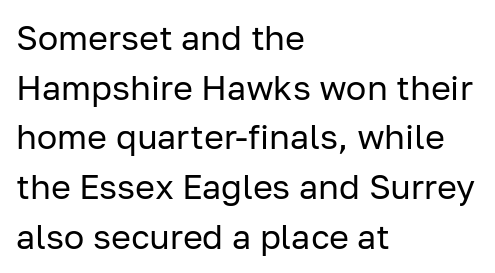
Reading down the column, the eye jumps a familiar distance to each next line. No chunkiness to these letters — they're not bold. Italic? Not at all — the glyphs are vertical. Each letter keeps its own natural width here, so spacing adapts to shape.
